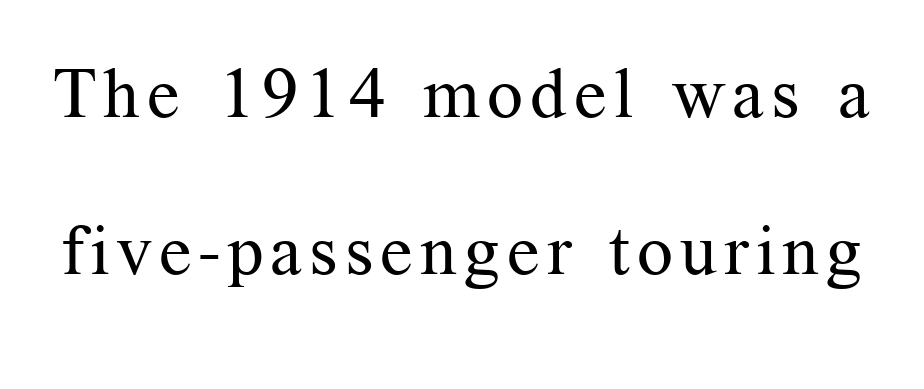
{"serif": "yes", "italic": "no", "bold": "no", "weight": "regular", "width": "normal", "stroke_contrast": "medium", "x_height": "medium", "monospaced": "no", "underline": "no", "line_spacing": "loose", "line_spacing_ratio": 2.21, "glyph_px": 71}
